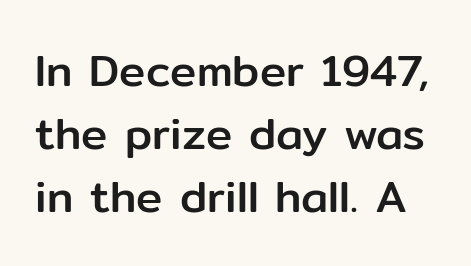
Q: Is the text italic (slanted)? A: No, it is upright.
Q: Is the typeface a serif or a sans-serif typeface? A: Sans-serif.
Q: Is the text underlined? A: No.
Q: Is the spacing between letters normal or unusually wide? A: Normal.
Q: Is the spacing between lines tight, normal or loose? A: Normal.
Q: Width (condensed, normal, or wide)? A: Normal.
Q: Stroke contrast? A: Low.
Q: x-height? A: Medium.
Q: Monospaced? A: No.
